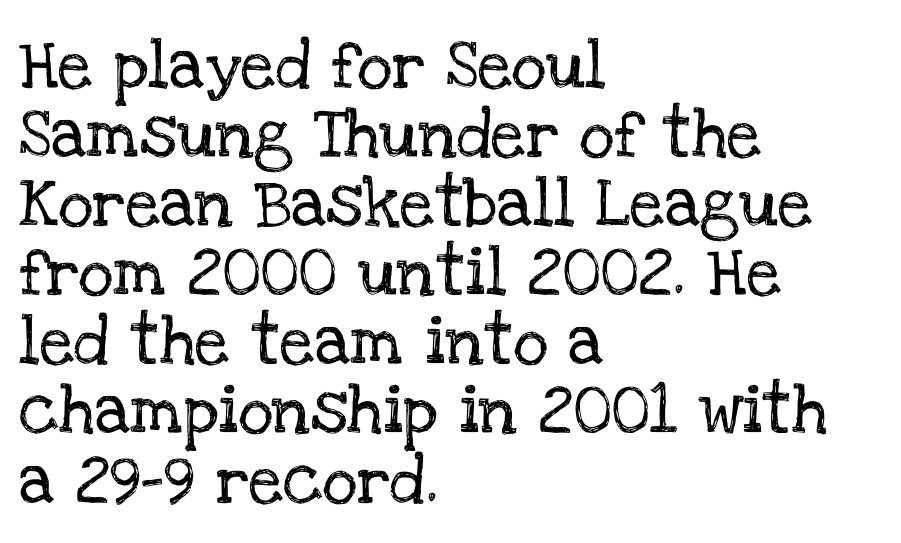
Q: Is the text italic (slanted)? A: No, it is upright.
Q: Is the typeface a serif or a sans-serif typeface? A: Serif.
Q: Is the text underlined? A: No.
Q: How is the paragraph aligned? A: Left-aligned.
Q: Is the spacing between letters normal or unusually wide? A: Normal.
Q: Is the spacing between lines tight, normal or loose? A: Normal.
Q: Width (condensed, normal, or wide)? A: Normal.
Q: Stroke contrast? A: Low.
Q: x-height? A: Large.
Q: Monospaced? A: No.
